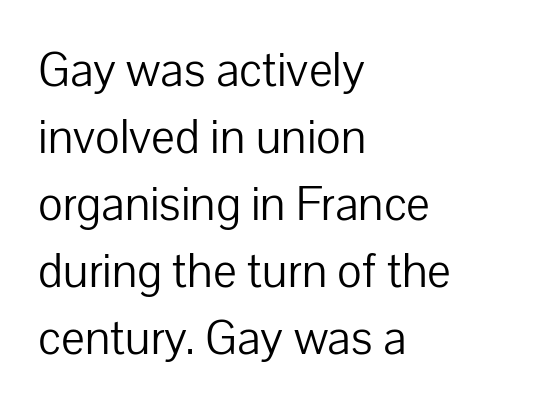
{"serif": "no", "italic": "no", "bold": "no", "weight": "light", "width": "normal", "stroke_contrast": "low", "x_height": "medium", "monospaced": "no", "underline": "no", "align": "left", "line_spacing": "normal", "line_spacing_ratio": 1.34, "letter_spacing": "normal", "letter_spacing_em": 0.0, "glyph_px": 50}
